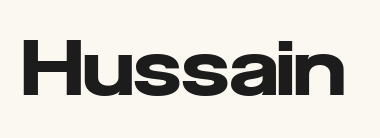
The image shows 77 px heavy sans-serif type, upright; set normal letter spacing, not underlined; low stroke contrast and a medium x-height.
